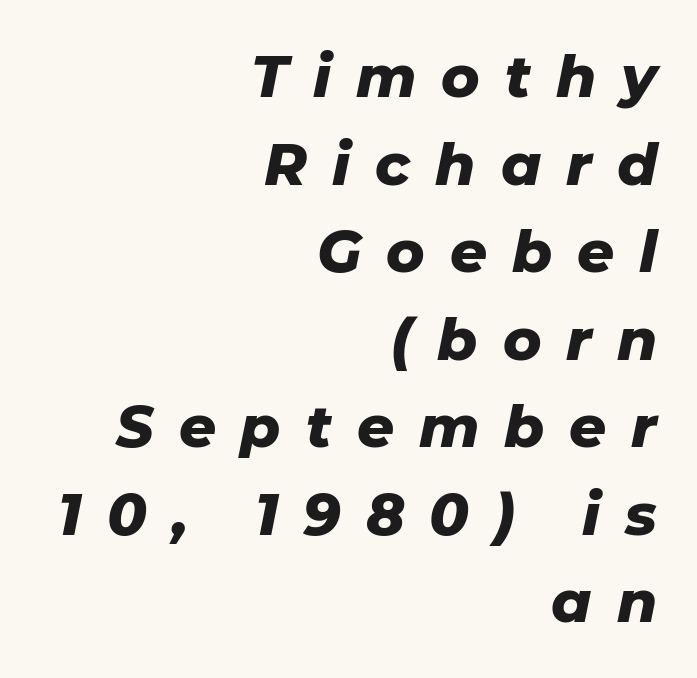
Each letter keeps its own natural width here, so spacing adapts to shape. The paragraph has a hard right edge and a soft left edge. Between one letter and the next there's a generous, obvious gap. Vertically, the passage feels balanced, rows spaced as you'd expect.
